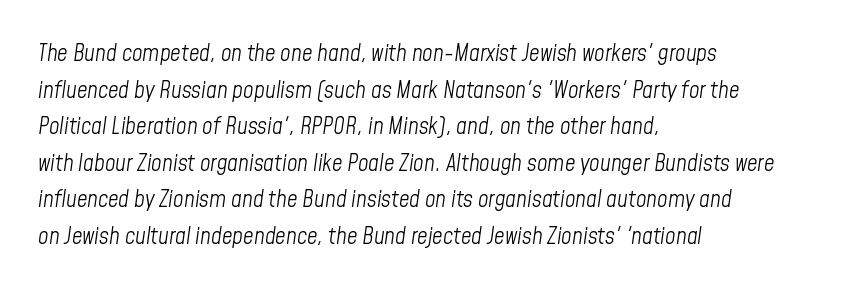
The image shows 23 px text type, italic (leaning right); set left-aligned, normal line spacing (1.59x), normal letter spacing, not underlined.
